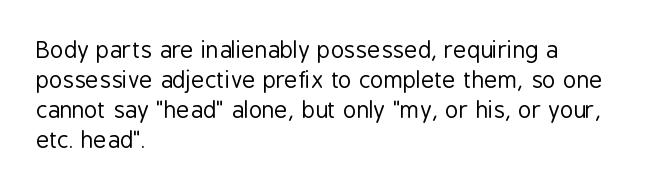
{"italic": "no", "bold": "no", "underline": "no", "align": "left", "line_spacing": "normal", "line_spacing_ratio": 1.3, "letter_spacing": "normal", "letter_spacing_em": 0.0, "glyph_px": 23}
